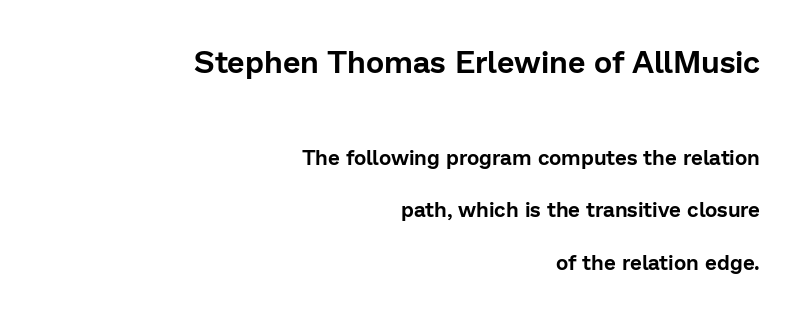
Block one is the big one; block two sits smaller underneath. The font's upright variant was chosen for this text. Line endings align vertically; line beginnings do not. This rendering employs a face without finishing strokes, i.e., a sans-serif.
